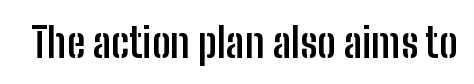
{"serif": "no", "italic": "no", "bold": "yes", "weight": "semibold", "width": "condensed", "stroke_contrast": "low", "x_height": "medium", "monospaced": "no", "underline": "no", "letter_spacing": "normal", "letter_spacing_em": 0.0, "glyph_px": 41}
